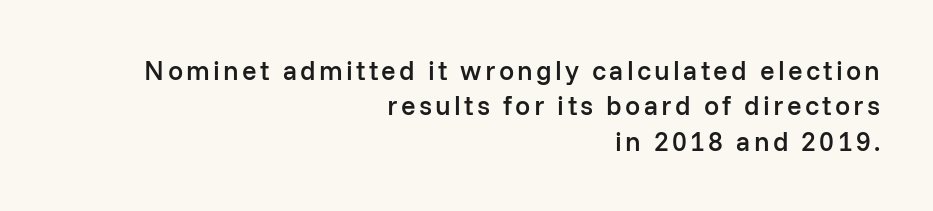
This is the regular roman posture of the typeface. Compared with a flush-left layout, this one pins lines to the opposite, right side. Leading: standard. As a designer I'd log this as weight 600, semibold.
